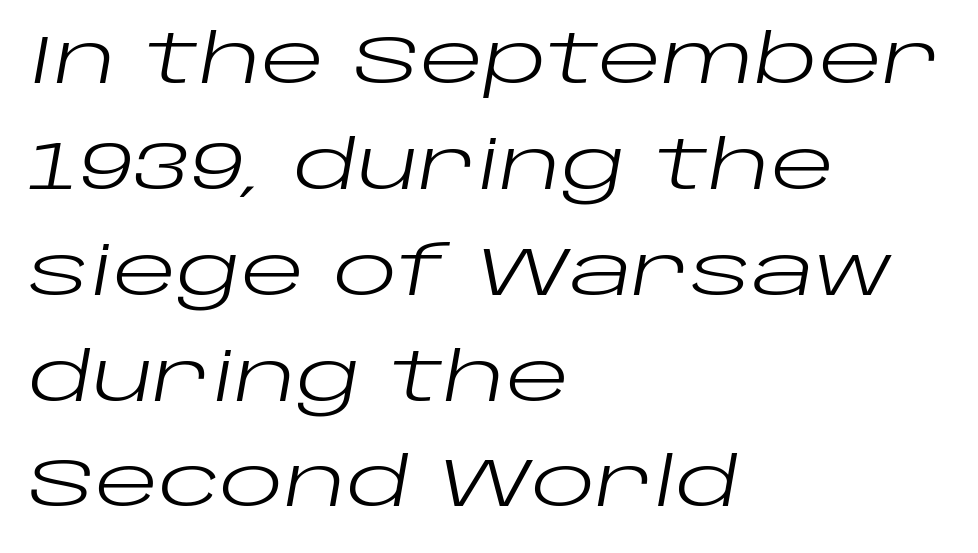
Q: Is the text bold? A: No.
Q: Is the text italic (slanted)? A: Yes, it leans right by about 10 degrees.
Q: Is the text underlined? A: No.
Q: How is the paragraph aligned? A: Left-aligned.
Q: Is the spacing between letters normal or unusually wide? A: Normal.
Q: Is the spacing between lines tight, normal or loose? A: Normal.
Q: Width (condensed, normal, or wide)? A: Wide.
Q: Stroke contrast? A: Low.
Q: x-height? A: Large.
Q: Monospaced? A: No.
